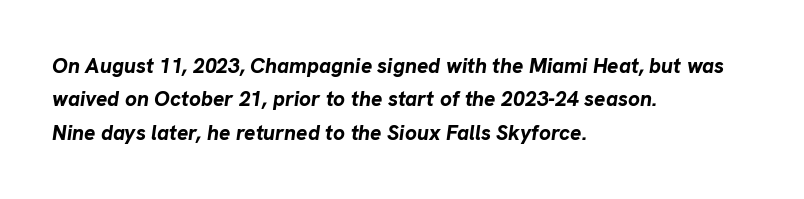
Clear beneath every line of the passage. Does the lettering tilt? It does — this is italic. The rows are spaced the way most documents space them. Look at the tracking — it's just the regular setting, nothing added. All the whitespace from short lines collects on the right. Heavy-handed strokes throughout: this text is bold.
